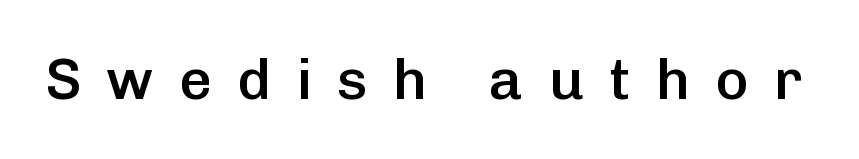
{"serif": "no", "italic": "no", "bold": "semi", "weight": "semibold", "width": "normal", "stroke_contrast": "low", "x_height": "medium", "monospaced": "no", "underline": "no", "letter_spacing": "wide", "letter_spacing_em": 0.44, "glyph_px": 57}
